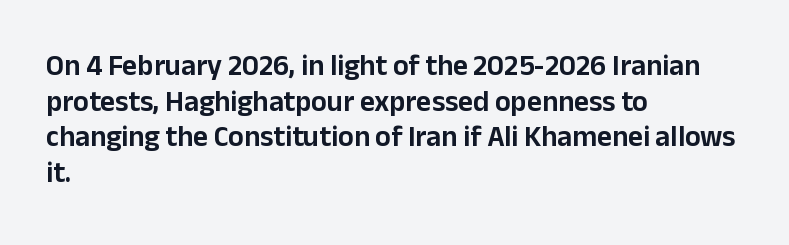
Q: Is the text italic (slanted)? A: No, it is upright.
Q: Is the typeface a serif or a sans-serif typeface? A: Sans-serif.
Q: Is the text underlined? A: No.
Q: How is the paragraph aligned? A: Left-aligned.
Q: Is the spacing between letters normal or unusually wide? A: Normal.
Q: Width (condensed, normal, or wide)? A: Normal.
Q: Stroke contrast? A: Low.
Q: x-height? A: Medium.
Q: Monospaced? A: No.
